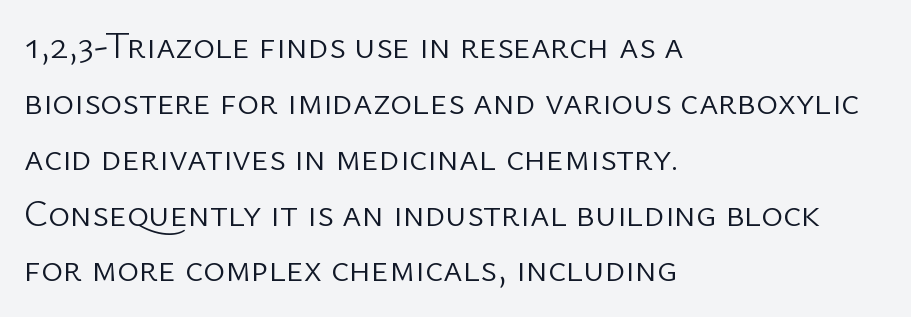
{"serif": "no", "italic": "no", "bold": "no", "weight": "light", "width": "normal", "stroke_contrast": "low", "x_height": "medium", "monospaced": "no", "underline": "no", "align": "left", "line_spacing": "normal", "line_spacing_ratio": 1.51, "letter_spacing": "normal", "letter_spacing_em": 0.0, "glyph_px": 37}
